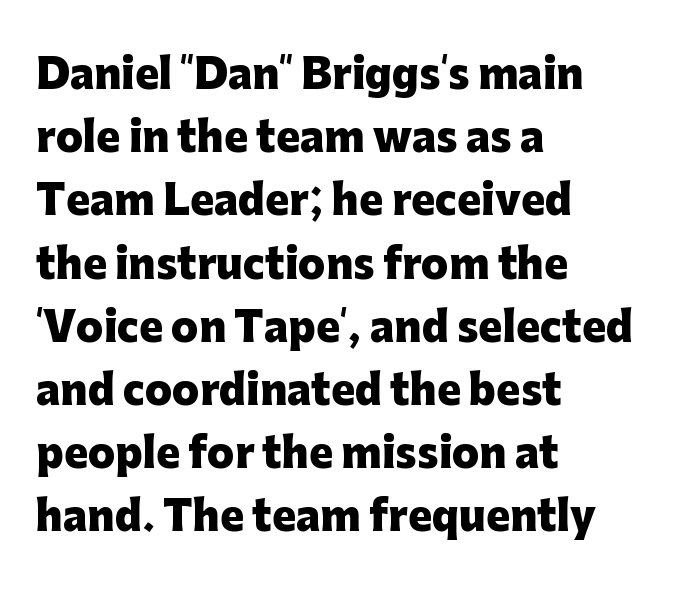
Clear beneath every line of the passage. A typesetter would call this proportional, since set widths differ per character. Are there feet on the stems? There aren't — it's a sans. Characters follow at the spacing the type designer built in.
